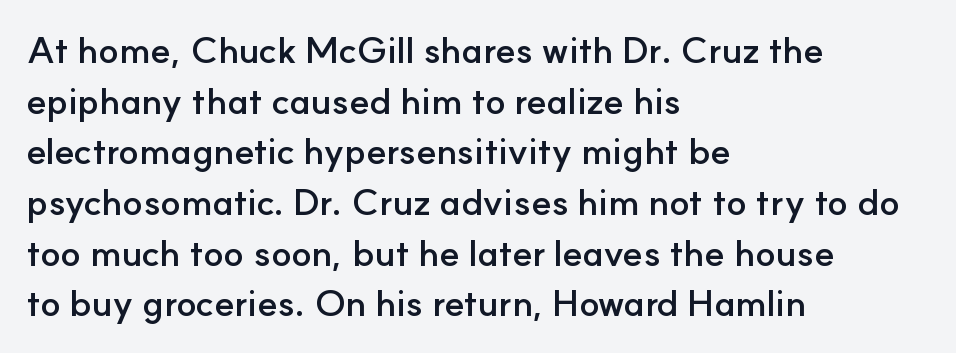
{"serif": "no", "italic": "no", "bold": "yes", "weight": "semibold", "width": "normal", "stroke_contrast": "low", "x_height": "small", "monospaced": "no", "underline": "no", "align": "left", "line_spacing": "normal", "line_spacing_ratio": 1.37, "letter_spacing": "normal", "letter_spacing_em": 0.0, "glyph_px": 37}
